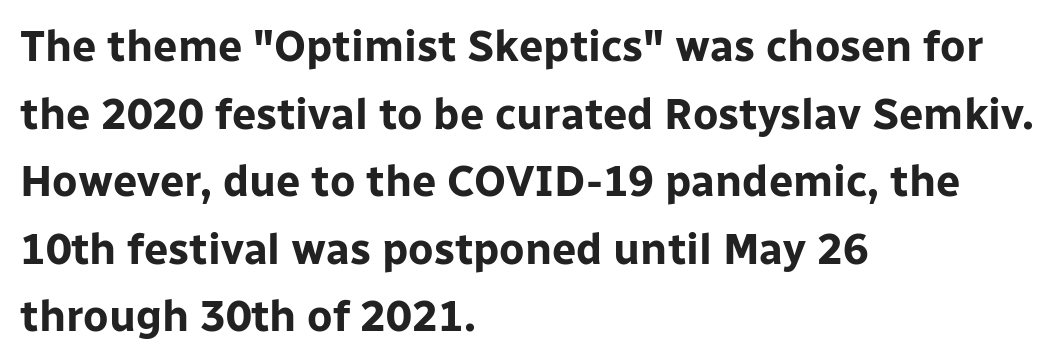
{"serif": "no", "italic": "no", "bold": "yes", "weight": "bold", "width": "normal", "stroke_contrast": "low", "x_height": "medium", "monospaced": "no", "underline": "no", "align": "left", "line_spacing": "normal", "line_spacing_ratio": 1.57, "letter_spacing": "normal", "letter_spacing_em": 0.0, "glyph_px": 43}
